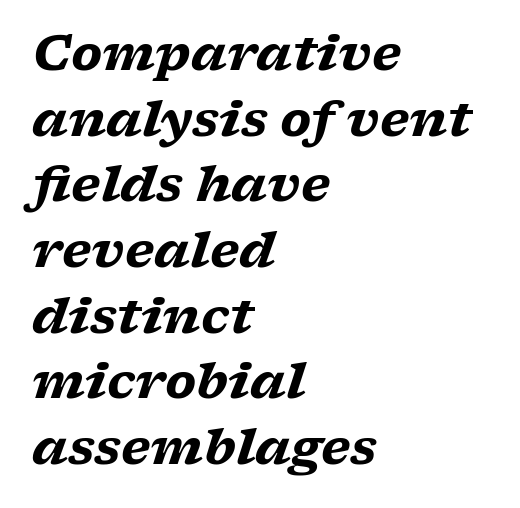
Q: Is the text bold? A: Yes.
Q: Is the text italic (slanted)? A: Yes, it leans right by about 17 degrees.
Q: Is the typeface a serif or a sans-serif typeface? A: Serif.
Q: Is the text underlined? A: No.
Q: How is the paragraph aligned? A: Left-aligned.
Q: Is the spacing between letters normal or unusually wide? A: Normal.
Q: Is the spacing between lines tight, normal or loose? A: Normal.
Q: Width (condensed, normal, or wide)? A: Wide.
Q: Stroke contrast? A: Low.
Q: x-height? A: Medium.
Q: Monospaced? A: No.
